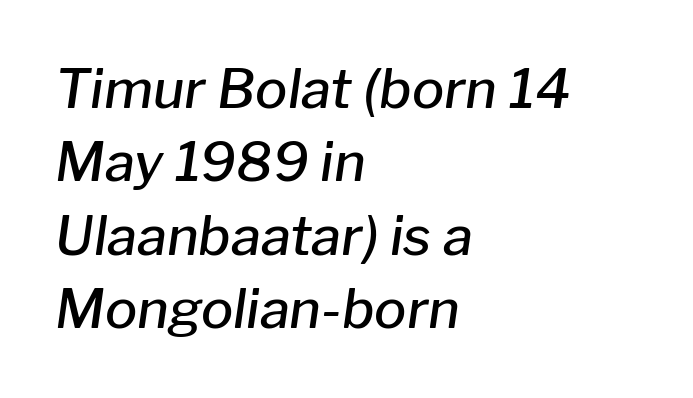
{"italic": "yes", "lean": "right", "slant_degrees": 8, "bold": "semi", "weight": "semibold", "width": "normal", "stroke_contrast": "low", "x_height": "medium", "monospaced": "no", "underline": "no", "align": "left", "line_spacing": "normal", "line_spacing_ratio": 1.36, "letter_spacing": "normal", "letter_spacing_em": 0.0, "glyph_px": 54}
